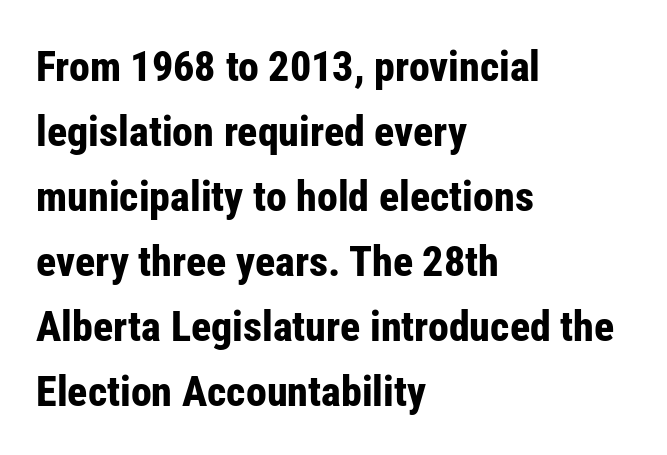
Q: Is the text bold? A: Yes.
Q: Is the text italic (slanted)? A: No, it is upright.
Q: Is the typeface a serif or a sans-serif typeface? A: Sans-serif.
Q: Is the text underlined? A: No.
Q: How is the paragraph aligned? A: Left-aligned.
Q: Is the spacing between letters normal or unusually wide? A: Normal.
Q: Is the spacing between lines tight, normal or loose? A: Normal.
Q: Width (condensed, normal, or wide)? A: Condensed.
Q: Stroke contrast? A: Low.
Q: x-height? A: Medium.
Q: Monospaced? A: No.
